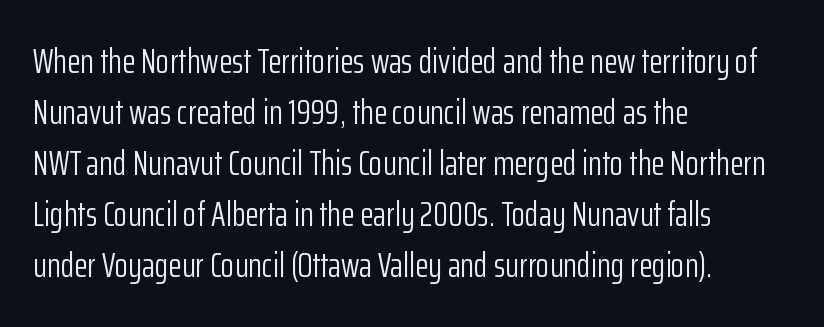
The image shows 35 px light, condensed sans-serif type, upright; set left-aligned, normal line spacing (1.46x), normal letter spacing, not underlined; low stroke contrast and a medium x-height.
